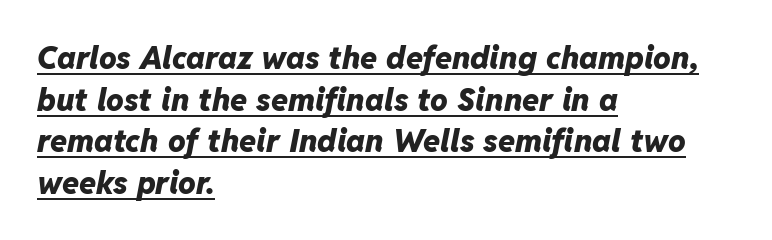
The line texture is even and compact thanks to regular tracking. Do the characters align in a grid? No, the font is proportional. A typesetter would mark this as italic. The passage shown is underscored from start to finish. These lines stack with their left ends in a neat column. The block of text has a typical density, with ordinary space between rows.
